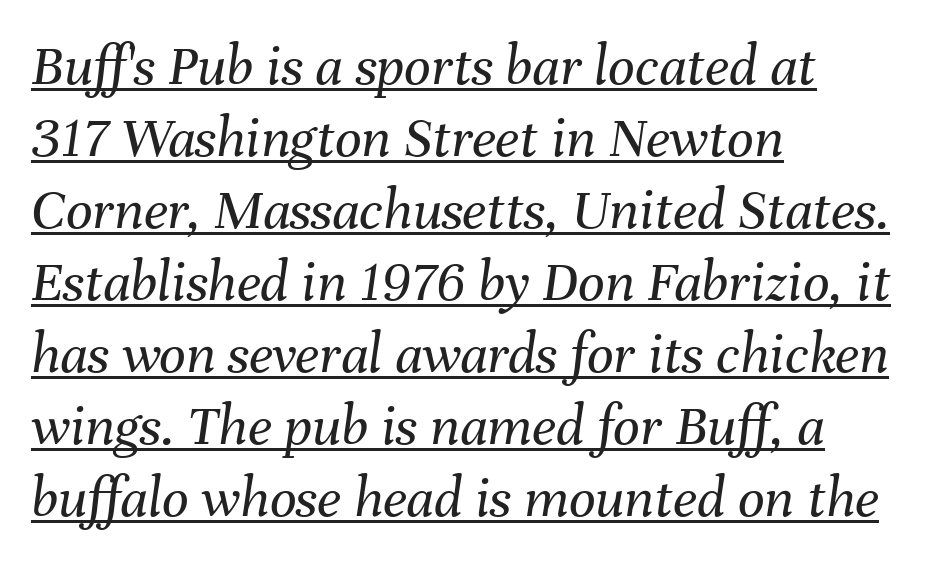
The image shows 59 px regular-weight type, italic (leaning right); set left-aligned, line spacing 1.22x, normal letter spacing, underlined; medium stroke contrast and a medium x-height.
